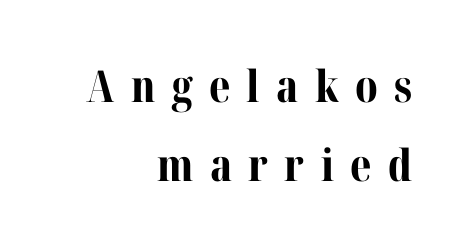
{"serif": "yes", "italic": "no", "bold": "yes", "weight": "bold", "width": "normal", "stroke_contrast": "medium", "x_height": "medium", "monospaced": "no", "underline": "no", "align": "right", "line_spacing_ratio": 1.79, "letter_spacing": "wide", "letter_spacing_em": 0.37, "glyph_px": 44}
